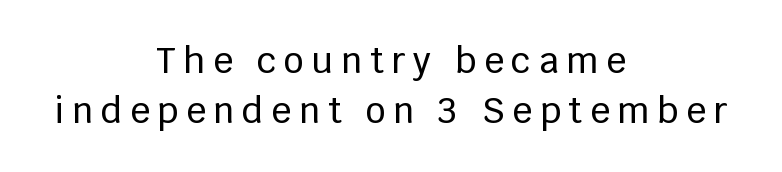
The passage shown stacks its lines at a standard gap. Display-style spreading of the glyphs; the letterfit is very open. The specimen omits any rule beneath the text block's lines. Is this a sans? Yes — the strokes have no serifs.
